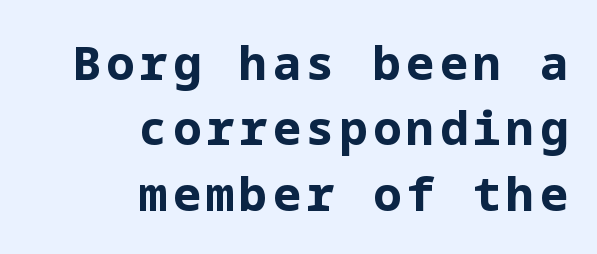
{"serif": "no", "italic": "no", "bold": "yes", "weight": "bold", "width": "normal", "stroke_contrast": "low", "x_height": "medium", "underline": "no", "align": "right", "line_spacing": "normal", "line_spacing_ratio": 1.39, "glyph_px": 47}
